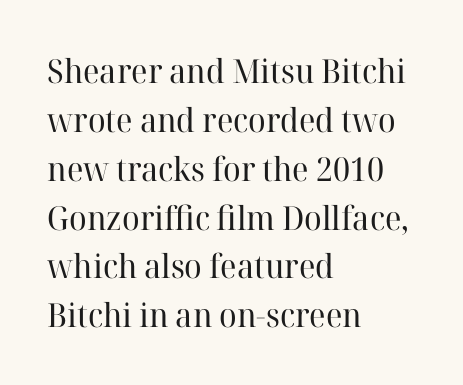
Compared with typical paragraphs, the rows here are spaced about the same. Heaviness? Minimal to ordinary, like unemphasized prose. Do the letters lean? They stand straight. Varying glyph widths throughout — classic text-font behaviour.
